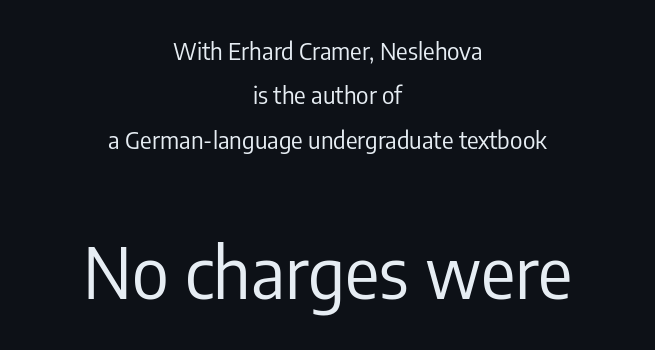
Q: Is the text bold? A: No.
Q: Is the text italic (slanted)? A: No, it is upright.
Q: Is the typeface a serif or a sans-serif typeface? A: Sans-serif.
Q: Is the text underlined? A: No.
Q: How is the paragraph aligned? A: Centered.
Q: Is the spacing between letters normal or unusually wide? A: Normal.
Q: Which block of text is set in a larger size, the first (top) or the second (bottom)? A: The second (bottom) one.
Q: Width (condensed, normal, or wide)? A: Condensed.
Q: Stroke contrast? A: Low.
Q: x-height? A: Medium.
Q: Monospaced? A: No.
